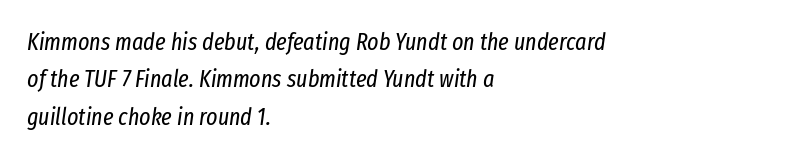
Q: Is the text bold? A: No.
Q: Is the text italic (slanted)? A: Yes, it leans right by about 8 degrees.
Q: Is the text underlined? A: No.
Q: How is the paragraph aligned? A: Left-aligned.
Q: Is the spacing between letters normal or unusually wide? A: Normal.
Q: Is the spacing between lines tight, normal or loose? A: Normal.
